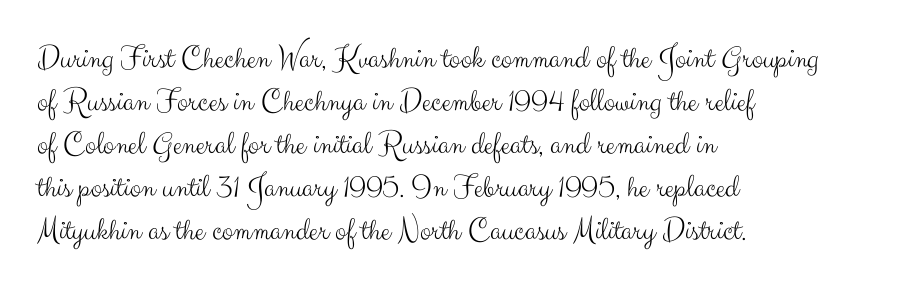
The image shows 33 px light sans-serif type; set left-aligned, normal line spacing (1.3x), normal letter spacing, not underlined; medium stroke contrast and a small x-height.
